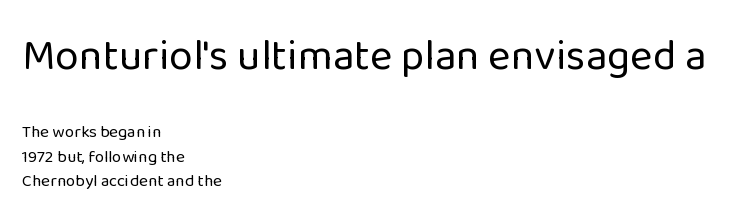
{"serif": "no", "italic": "no", "bold": "no", "weight": "regular", "width": "normal", "stroke_contrast": "low", "x_height": "medium", "monospaced": "no", "underline": "no", "align": "left", "line_spacing": "normal", "line_spacing_ratio": 1.44, "letter_spacing": "normal", "letter_spacing_em": 0.0, "larger_block": "first", "size_ratio": 2.53, "glyph_px": 43}
